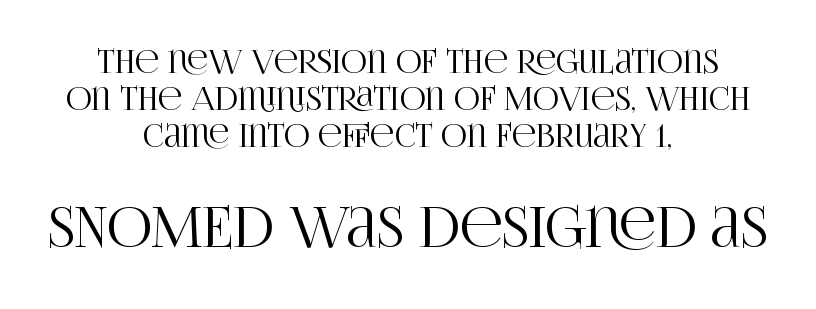
The image shows 56 px condensed serif type, upright; set centered, tight line spacing (1.15x), normal letter spacing, not underlined; the second (bottom) block is 1.75x larger; high stroke contrast and a large x-height.
